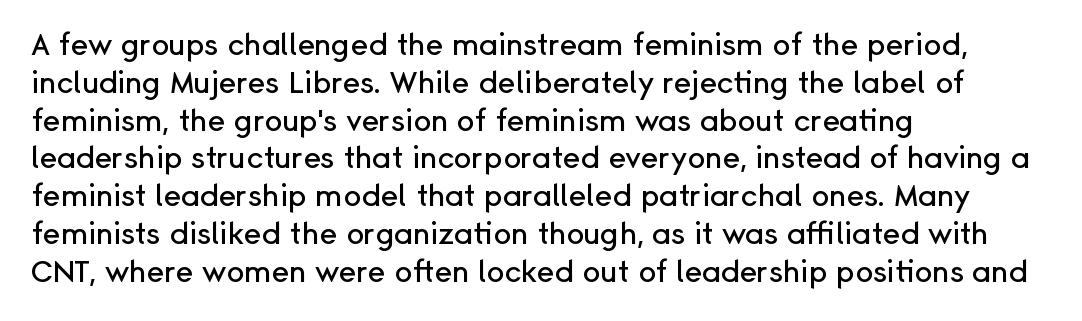
{"serif": "no", "italic": "no", "width": "normal", "stroke_contrast": "low", "x_height": "medium", "monospaced": "no", "underline": "no", "align": "left", "line_spacing": "normal", "line_spacing_ratio": 1.26, "letter_spacing": "normal", "letter_spacing_em": 0.0, "glyph_px": 30}
